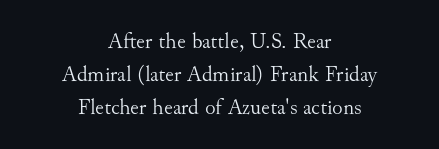
The image shows 22 px text type, upright; set centered, normal line spacing (1.5x), normal letter spacing, not underlined.
